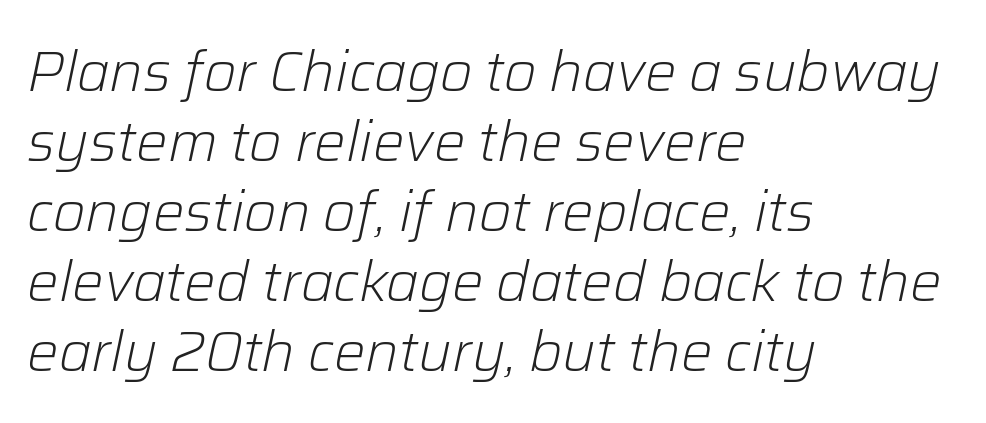
Plain, unruled lines of type. Honestly, the row spacing looks completely unremarkable. Each letter keeps its own natural width here, so spacing adapts to shape. Rendered with sloped, italic letterforms. The typeface has the unassuming heft of standard copy or less. Visually the block forms a straight wall on the left and a jagged coastline on the right.
